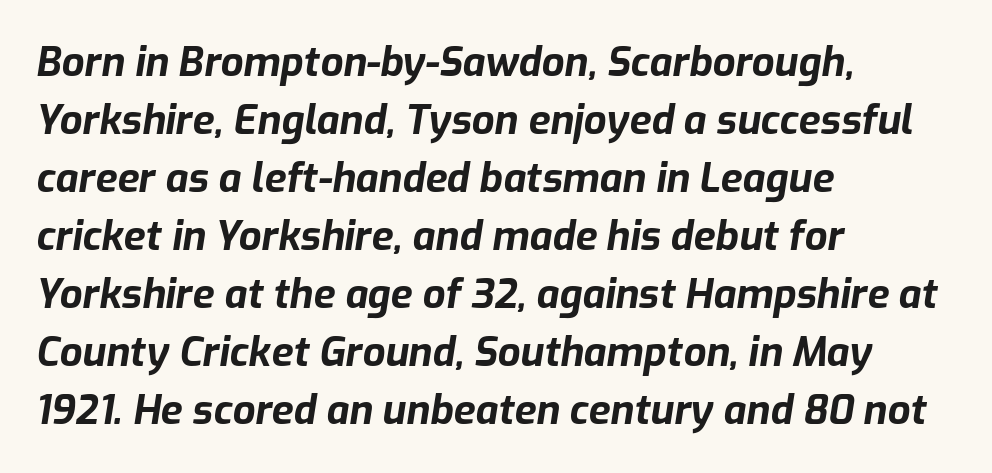
The image shows 40 px bold type, italic (leaning right); set left-aligned, normal line spacing (1.45x), normal letter spacing, not underlined; low stroke contrast and a medium x-height.
